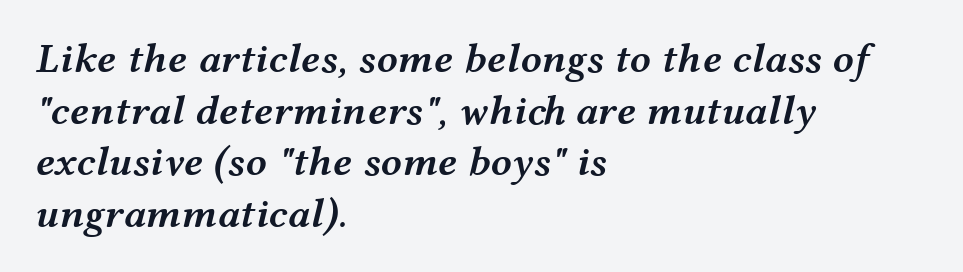
Q: Is the text bold? A: Semi-bold.
Q: Is the text italic (slanted)? A: Yes, it leans right by about 12 degrees.
Q: Is the text underlined? A: No.
Q: How is the paragraph aligned? A: Left-aligned.
Q: Is the spacing between letters normal or unusually wide? A: Normal.
Q: Width (condensed, normal, or wide)? A: Wide.
Q: Stroke contrast? A: Medium.
Q: x-height? A: Medium.
Q: Monospaced? A: No.
